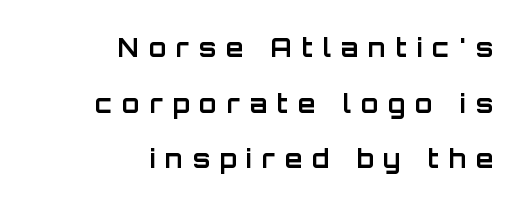
The image shows 25 px bold type, upright; set right-aligned, loose line spacing (2.23x), unusually wide letter spacing (+0.4 em), not underlined.
